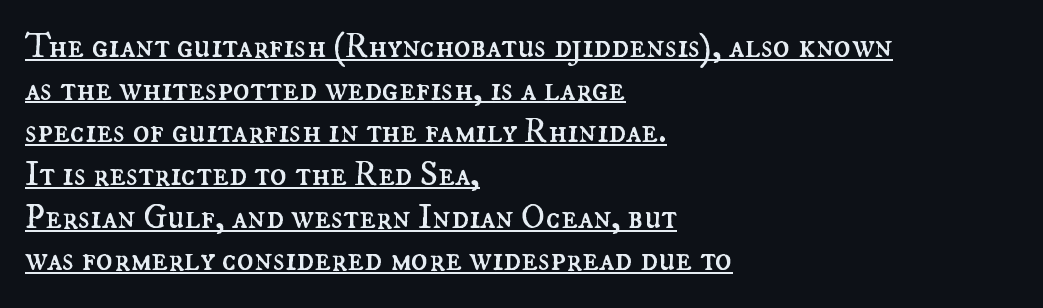
Q: Is the text bold? A: No.
Q: Is the text italic (slanted)? A: No, it is upright.
Q: Is the text underlined? A: Yes.
Q: How is the paragraph aligned? A: Left-aligned.
Q: Is the spacing between letters normal or unusually wide? A: Normal.
Q: Width (condensed, normal, or wide)? A: Normal.
Q: Stroke contrast? A: Medium.
Q: x-height? A: Small.
Q: Monospaced? A: No.
